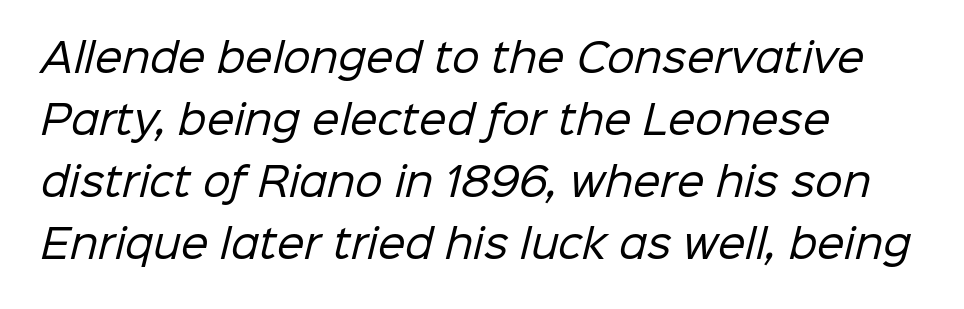
The image shows 39 px regular-weight sans-serif type; set left-aligned, normal line spacing (1.59x), normal letter spacing, not underlined; low stroke contrast and a medium x-height.
